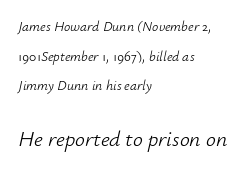
Widely set lines give the paragraph a tall, airy silhouette. Heaviness? Minimal to ordinary, like unemphasized prose. The following chunk of copy outweighs the initial chunk in type size. The paragraph has a hard left edge and a soft right edge. Style check: oblique.
